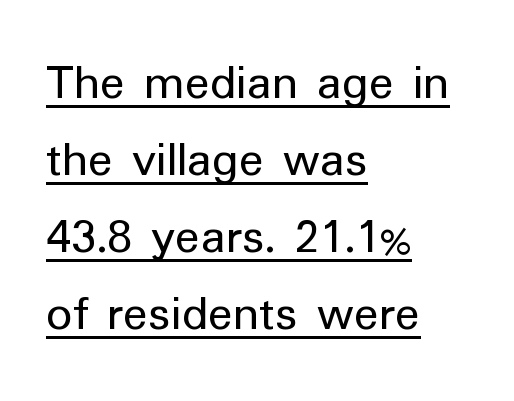
{"serif": "no", "italic": "no", "bold": "no", "weight": "regular", "width": "normal", "stroke_contrast": "low", "x_height": "medium", "monospaced": "no", "underline": "yes", "align": "left", "line_spacing": "normal", "line_spacing_ratio": 1.48, "letter_spacing": "normal", "letter_spacing_em": 0.0, "glyph_px": 52}
